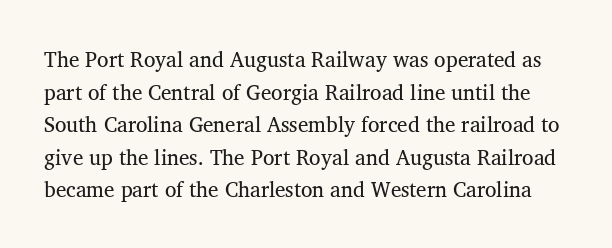
The image shows 21 px text type; set normal line spacing (1.55x), normal letter spacing, not underlined.
